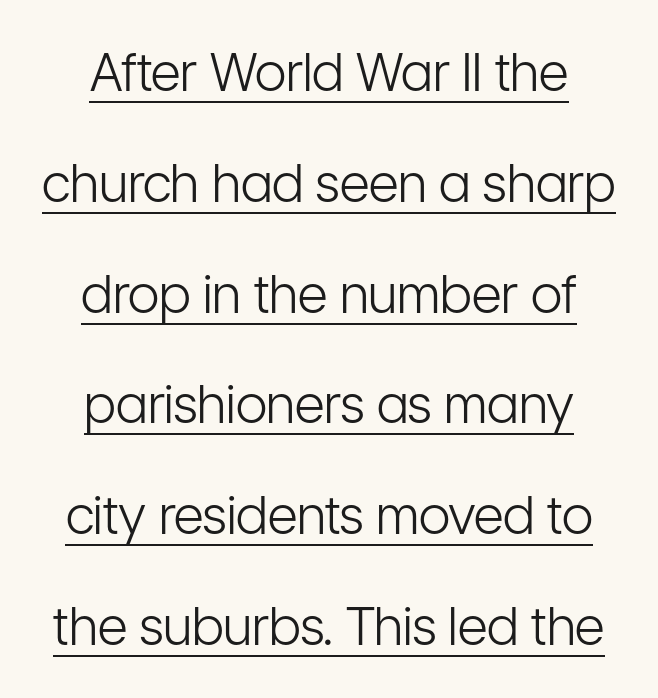
The image shows 52 px light, condensed sans-serif type, upright; set centered, loose line spacing (2.13x), normal letter spacing, underlined; low stroke contrast and a medium x-height.
